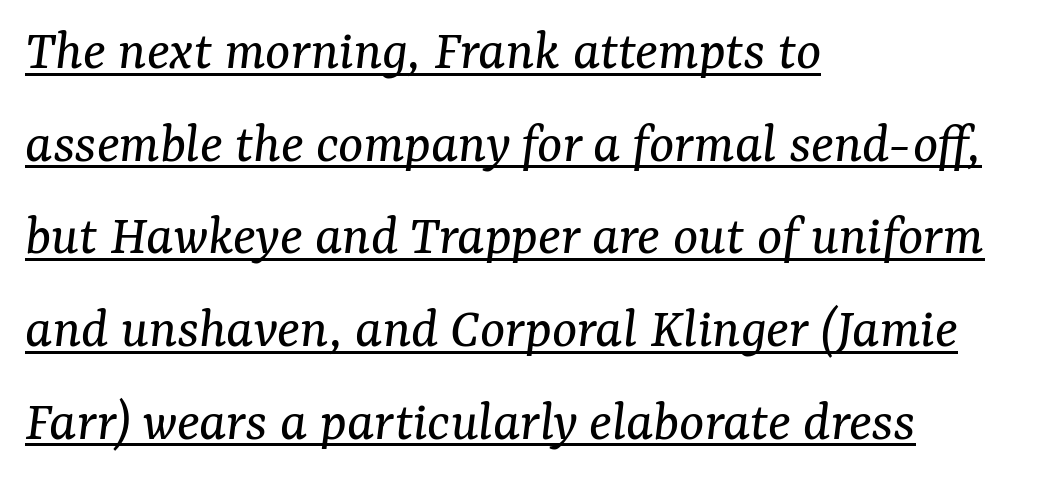
{"serif": "yes", "italic": "yes", "lean": "right", "slant_degrees": 7, "bold": "no", "weight": "regular", "width": "normal", "stroke_contrast": "medium", "x_height": "medium", "monospaced": "no", "underline": "yes", "align": "left", "line_spacing": "normal", "line_spacing_ratio": 1.57, "letter_spacing": "normal", "letter_spacing_em": 0.0, "glyph_px": 59}
